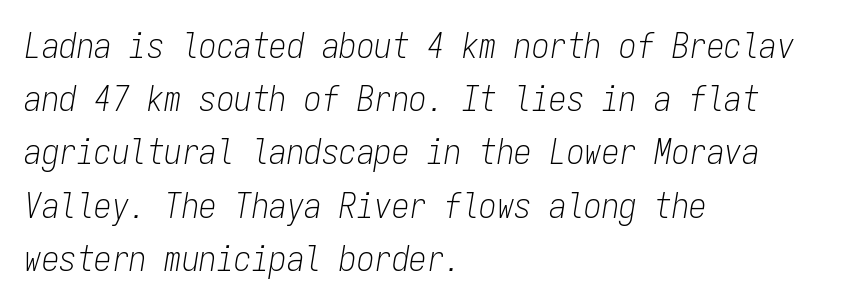
The rendering uses typewriter-style spacing with identical character cells. Each row of text sits above clean, open space. When letters slant like this, we call the style italic. Think standard paragraph weight, or any step lighter than that.
